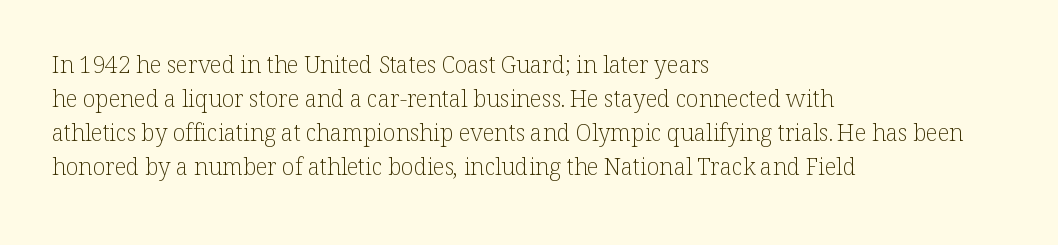
The type sits square on the baseline with zero lean. Stem width sits at or under what a default text font uses. Horizontally, the lines are justified to the leading edge only. This sample keeps an unexceptional amount of space between lines. The space beneath each line is pristine and unruled. There is no visible air inserted between adjacent glyphs.
